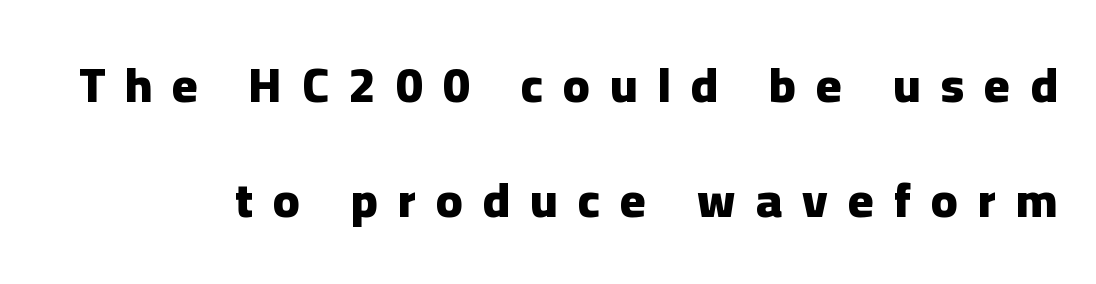
The image shows 49 px heavy sans-serif type, upright; set loose line spacing (2.35x), unusually wide letter spacing (+0.41 em), not underlined; low stroke contrast and a medium x-height.
